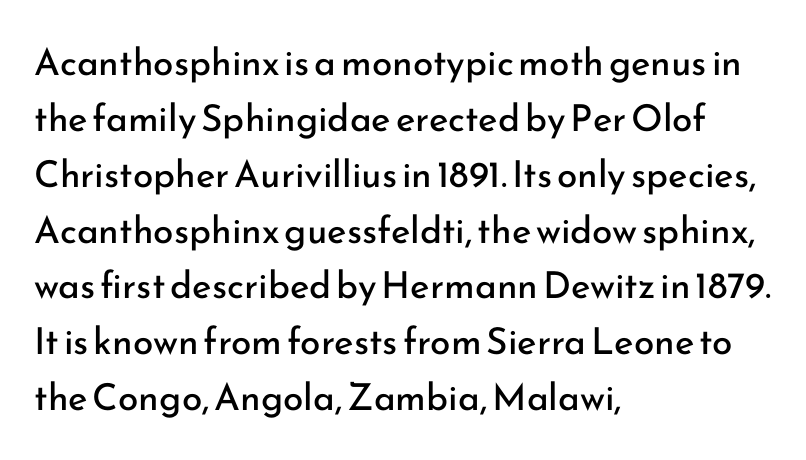
{"serif": "no", "italic": "no", "bold": "no", "weight": "regular", "width": "normal", "stroke_contrast": "low", "x_height": "small", "monospaced": "no", "underline": "no", "align": "left", "line_spacing": "normal", "line_spacing_ratio": 1.51, "letter_spacing": "normal", "letter_spacing_em": 0.0, "glyph_px": 37}
